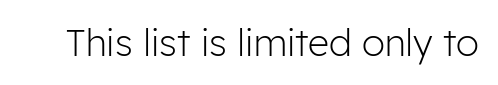
The image shows 37 px light sans-serif type, upright; set normal letter spacing, not underlined; low stroke contrast and a medium x-height.
